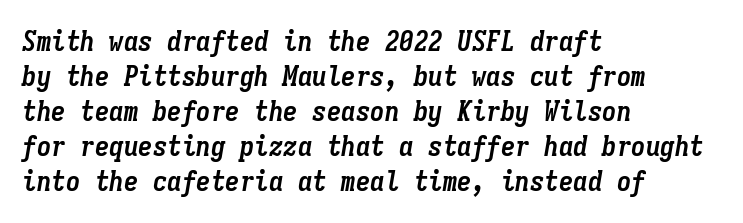
Q: Is the text bold? A: Yes.
Q: Is the text italic (slanted)? A: Yes, it leans right by about 9 degrees.
Q: Is the text underlined? A: No.
Q: How is the paragraph aligned? A: Left-aligned.
Q: Is the spacing between letters normal or unusually wide? A: Normal.
Q: Width (condensed, normal, or wide)? A: Condensed.
Q: Stroke contrast? A: Low.
Q: x-height? A: Medium.
Q: Monospaced? A: Yes.
